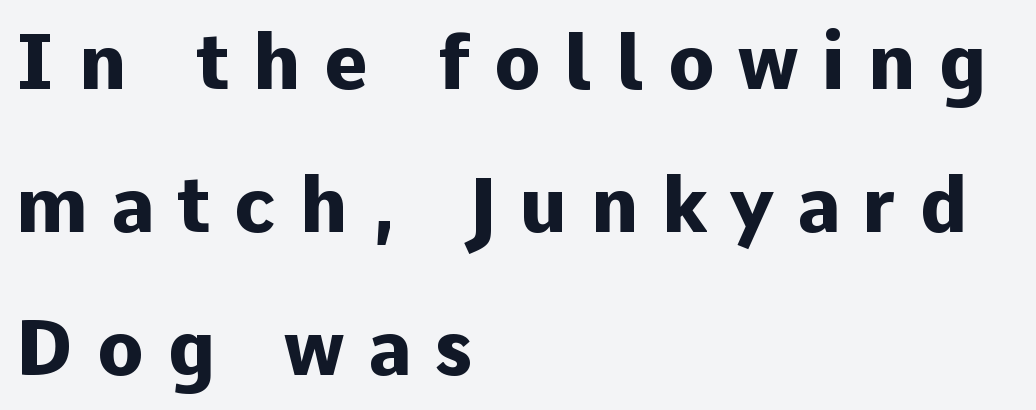
Q: Is the text bold? A: Yes.
Q: Is the text italic (slanted)? A: No, it is upright.
Q: Is the typeface a serif or a sans-serif typeface? A: Sans-serif.
Q: Is the text underlined? A: No.
Q: How is the paragraph aligned? A: Left-aligned.
Q: Is the spacing between letters normal or unusually wide? A: Unusually wide.
Q: Width (condensed, normal, or wide)? A: Normal.
Q: Stroke contrast? A: Low.
Q: x-height? A: Medium.
Q: Monospaced? A: No.
